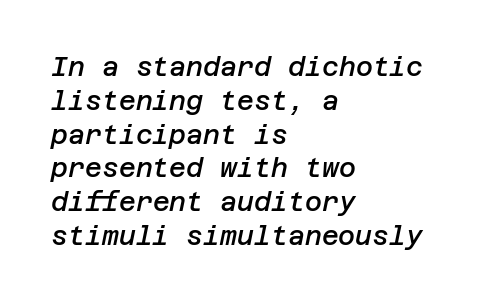
{"italic": "yes", "lean": "right", "slant_degrees": 12, "bold": "semi", "underline": "no", "align": "left", "line_spacing": "normal", "line_spacing_ratio": 1.3, "letter_spacing": "normal", "letter_spacing_em": 0.0, "glyph_px": 26}
